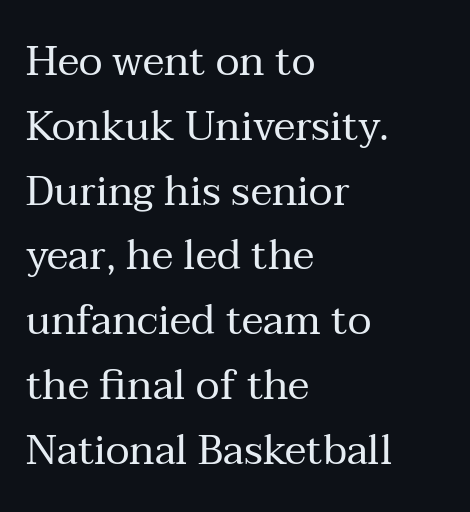
The image shows 41 px regular-weight serif type, upright; set left-aligned, normal line spacing (1.58x), normal letter spacing, not underlined; medium stroke contrast and a medium x-height.
